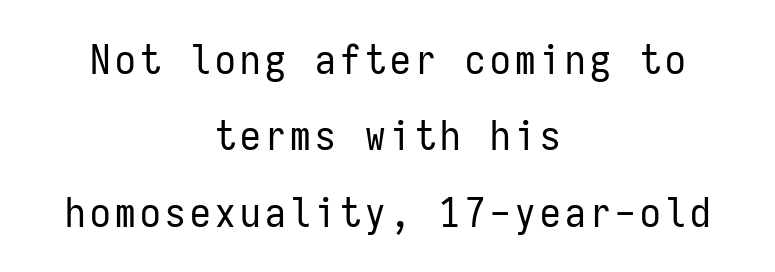
Q: Is the text bold? A: No.
Q: Is the text italic (slanted)? A: No, it is upright.
Q: Is the typeface a serif or a sans-serif typeface? A: Sans-serif.
Q: Is the text underlined? A: No.
Q: How is the paragraph aligned? A: Centered.
Q: Width (condensed, normal, or wide)? A: Condensed.
Q: Stroke contrast? A: Low.
Q: x-height? A: Medium.
Q: Monospaced? A: Yes.
